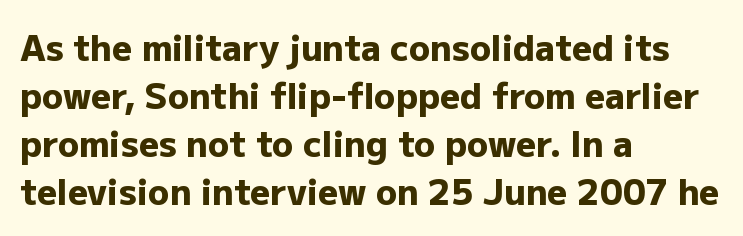
Classification — sans serif. The typesetting leans heavy: a genuine bold. The letters stand straight up with perfectly vertical stems. The specimen omits any rule beneath the text block's lines. Is the block centered? No — it sits flush against the left margin. Is there much room between lines? A standard amount, neither cramped nor airy.
